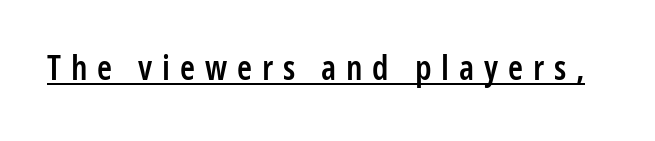
Every character sits straight up, as roman type does. Observe the wide spacing: letters keep a clear distance from each other. Beneath each row of characters lies a ruled line. The face used here is proportionally spaced, like ordinary book or web type. Summary of weight: moderately heavy, a semibold.
